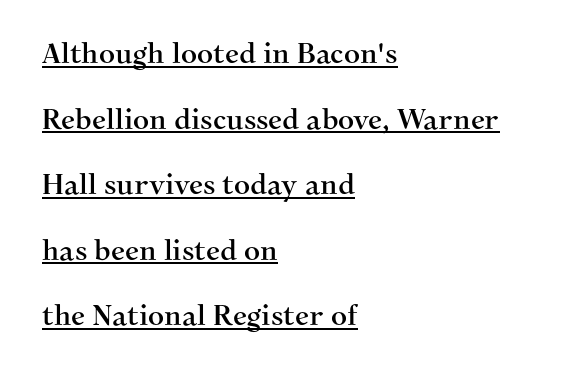
Q: Is the text italic (slanted)? A: No, it is upright.
Q: Is the typeface a serif or a sans-serif typeface? A: Serif.
Q: Is the text underlined? A: Yes.
Q: How is the paragraph aligned? A: Left-aligned.
Q: Is the spacing between letters normal or unusually wide? A: Normal.
Q: Is the spacing between lines tight, normal or loose? A: Loose.
Q: Width (condensed, normal, or wide)? A: Normal.
Q: Stroke contrast? A: Medium.
Q: x-height? A: Medium.
Q: Monospaced? A: No.
